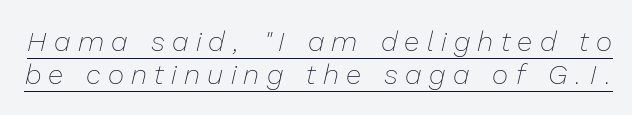
The image shows 28 px thin type, italic (leaning right); set line spacing 1.19x, unusually wide letter spacing (+0.26 em), underlined; low stroke contrast and a medium x-height.
